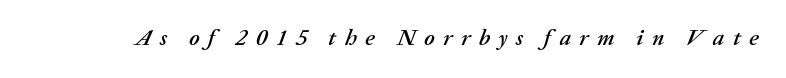
The image shows 23 px text type, italic (leaning right); set unusually wide letter spacing (+0.37 em), not underlined.
